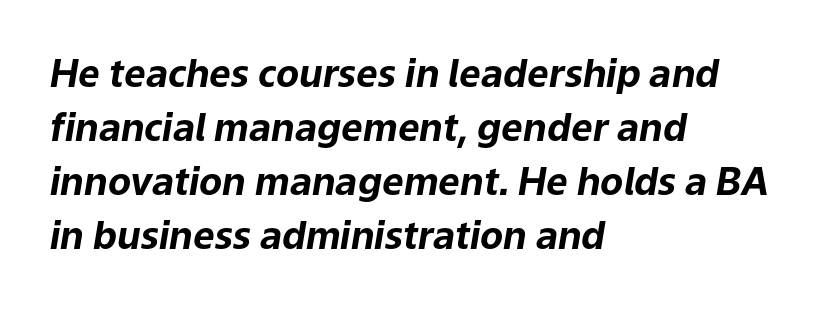
{"italic": "yes", "lean": "right", "slant_degrees": 9, "bold": "yes", "weight": "bold", "width": "normal", "stroke_contrast": "low", "x_height": "medium", "monospaced": "no", "underline": "no", "align": "left", "line_spacing": "normal", "line_spacing_ratio": 1.42, "letter_spacing": "normal", "letter_spacing_em": 0.0, "glyph_px": 38}
